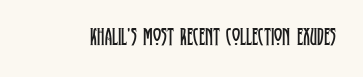
{"italic": "no", "bold": "no", "underline": "no", "letter_spacing": "normal", "letter_spacing_em": 0.0, "glyph_px": 25}
